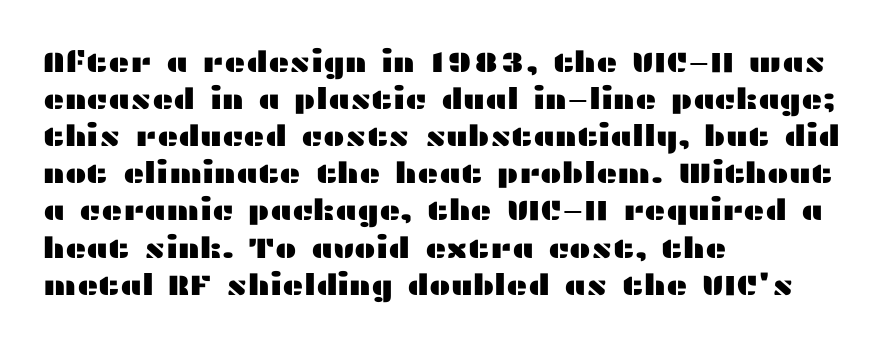
Q: Is the text italic (slanted)? A: No, it is upright.
Q: Is the typeface a serif or a sans-serif typeface? A: Sans-serif.
Q: Is the text underlined? A: No.
Q: How is the paragraph aligned? A: Left-aligned.
Q: Is the spacing between letters normal or unusually wide? A: Normal.
Q: Is the spacing between lines tight, normal or loose? A: Normal.
Q: Width (condensed, normal, or wide)? A: Wide.
Q: Stroke contrast? A: Medium.
Q: x-height? A: Medium.
Q: Monospaced? A: No.
